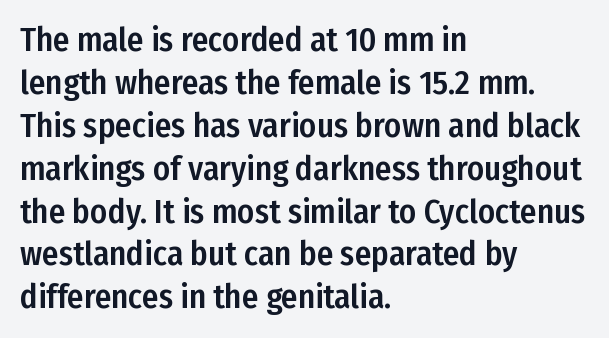
Q: Is the text italic (slanted)? A: No, it is upright.
Q: Is the typeface a serif or a sans-serif typeface? A: Sans-serif.
Q: Is the text underlined? A: No.
Q: How is the paragraph aligned? A: Left-aligned.
Q: Is the spacing between letters normal or unusually wide? A: Normal.
Q: Is the spacing between lines tight, normal or loose? A: Normal.
Q: Width (condensed, normal, or wide)? A: Condensed.
Q: Stroke contrast? A: Low.
Q: x-height? A: Medium.
Q: Monospaced? A: No.
